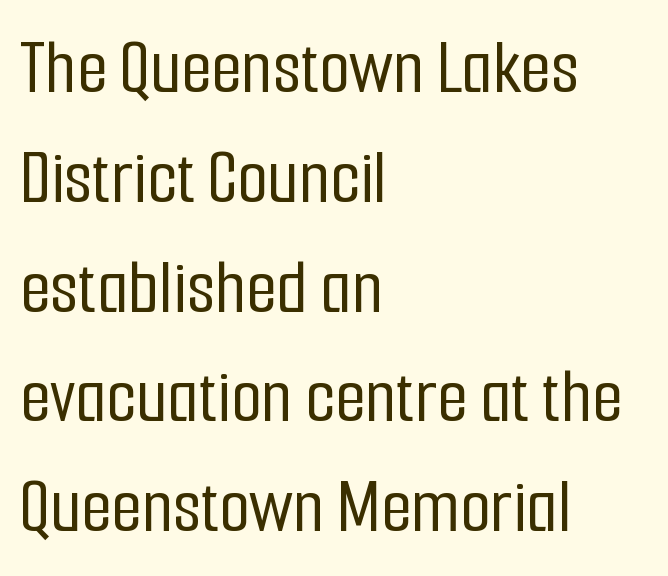
The passage shown is typed in a proportional face where columns would drift. A sans-serif font was chosen for this passage. Summary of vertical rhythm: regular, with standard interline spacing. Nobody touched the tracking dial on this one.
